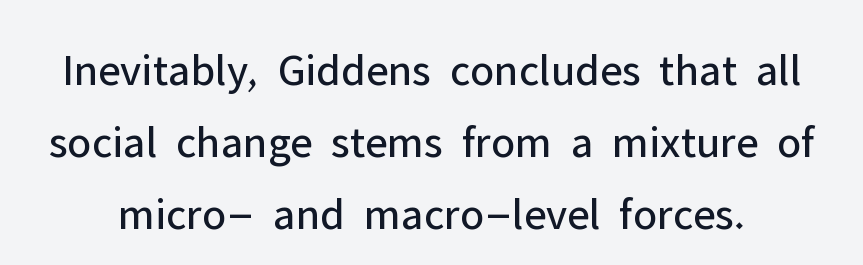
Q: Is the text bold? A: No.
Q: Is the text italic (slanted)? A: No, it is upright.
Q: Is the typeface a serif or a sans-serif typeface? A: Sans-serif.
Q: Is the text underlined? A: No.
Q: Is the spacing between letters normal or unusually wide? A: Normal.
Q: Is the spacing between lines tight, normal or loose? A: Normal.
Q: Width (condensed, normal, or wide)? A: Normal.
Q: Stroke contrast? A: Low.
Q: x-height? A: Medium.
Q: Monospaced? A: No.
